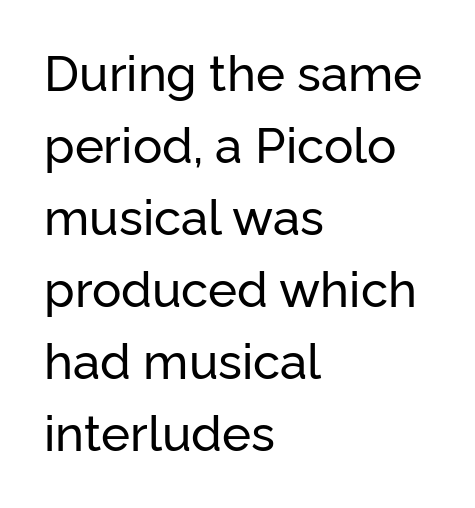
The image shows 49 px sans-serif type, upright; set left-aligned, normal line spacing (1.47x), normal letter spacing, not underlined; low stroke contrast and a medium x-height.
